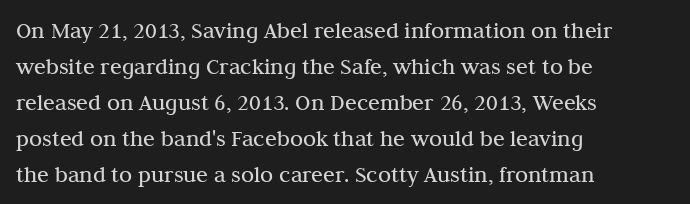
Q: Is the text bold? A: No.
Q: Is the text italic (slanted)? A: No, it is upright.
Q: Is the text underlined? A: No.
Q: How is the paragraph aligned? A: Left-aligned.
Q: Is the spacing between letters normal or unusually wide? A: Normal.
Q: Is the spacing between lines tight, normal or loose? A: Normal.
